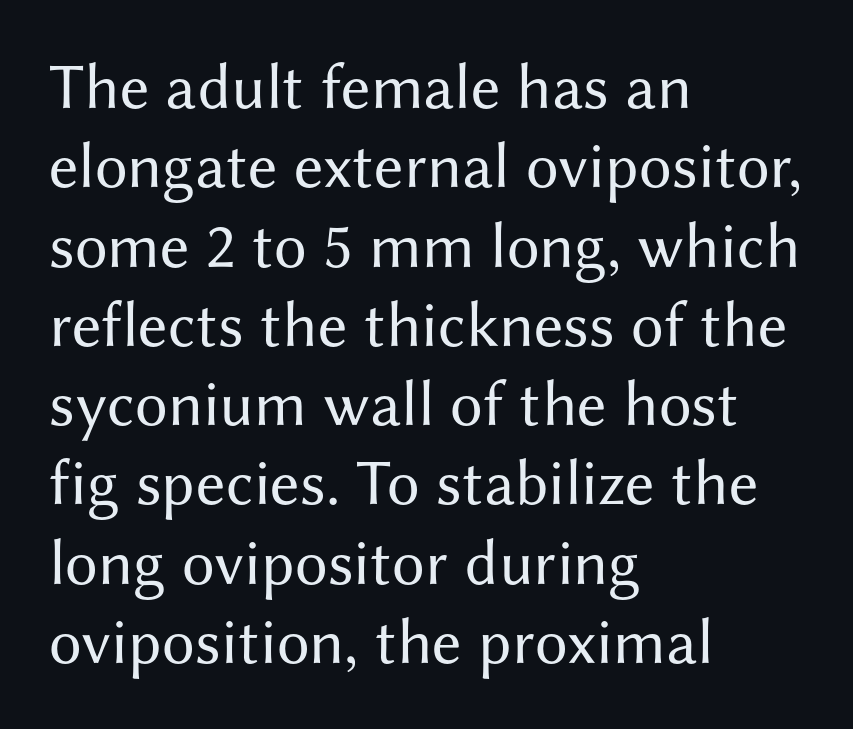
In terms of posture, this sample is upright. Between one letter and the next there's only the usual sliver of space. The font family rendered here belongs to the sans-serif group. One-word summary of the alignment: left.
